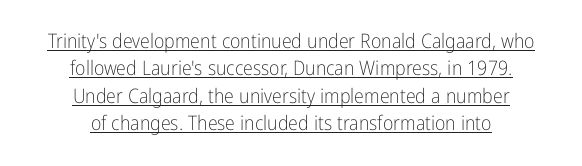
Designer's note — italics off, roman on. Quick note: underline on. Is the type heavy? It reads as light-to-regular instead. The rendering positions every line midway between the sides.
